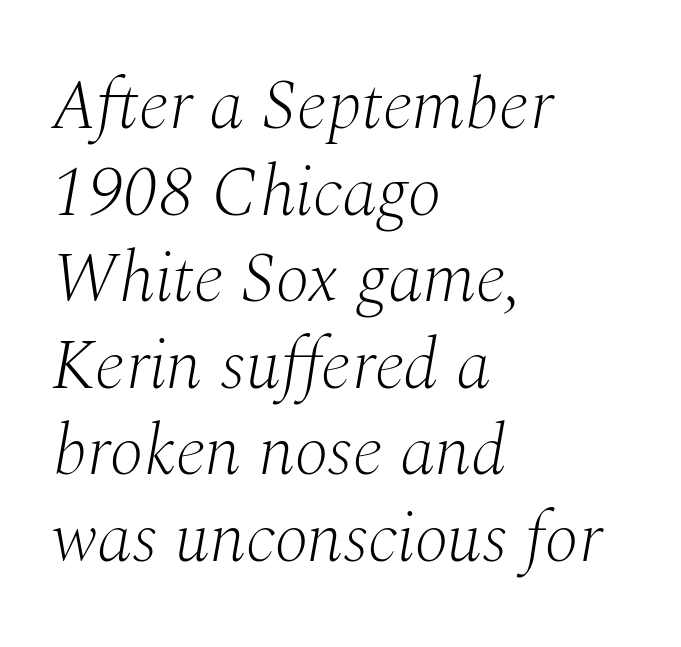
Q: Is the text bold? A: No.
Q: Is the text italic (slanted)? A: Yes, it leans right by about 10 degrees.
Q: Is the typeface a serif or a sans-serif typeface? A: Serif.
Q: Is the text underlined? A: No.
Q: How is the paragraph aligned? A: Left-aligned.
Q: Is the spacing between letters normal or unusually wide? A: Normal.
Q: Width (condensed, normal, or wide)? A: Normal.
Q: Stroke contrast? A: Medium.
Q: x-height? A: Medium.
Q: Monospaced? A: No.
